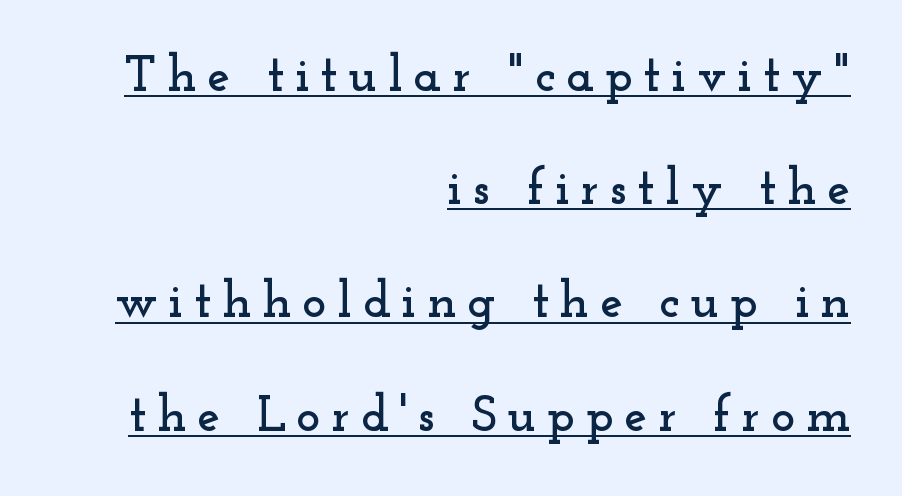
The image shows 51 px wide serif type, upright; set right-aligned, loose line spacing (2.22x), unusually wide letter spacing (+0.21 em), underlined; low stroke contrast and a small x-height.
